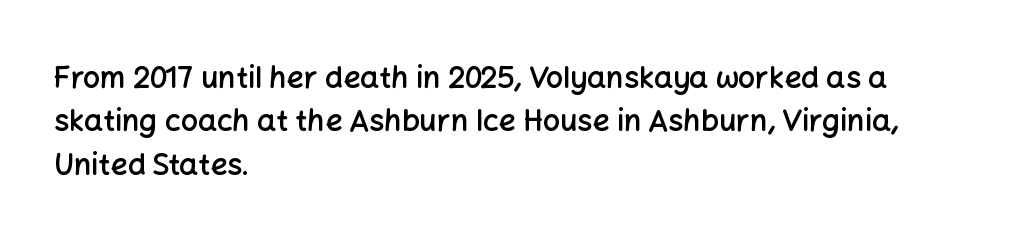
Words float on clear page, feet unadorned. The ragged edge is on the right, which tells us the setting is flush left. The glyphs have the mass of a demibold cut, below bold. The space between consecutive lines is moderate. You could not count columns in this text — the font is proportionally spaced. A sans-serif font was chosen for this passage.
